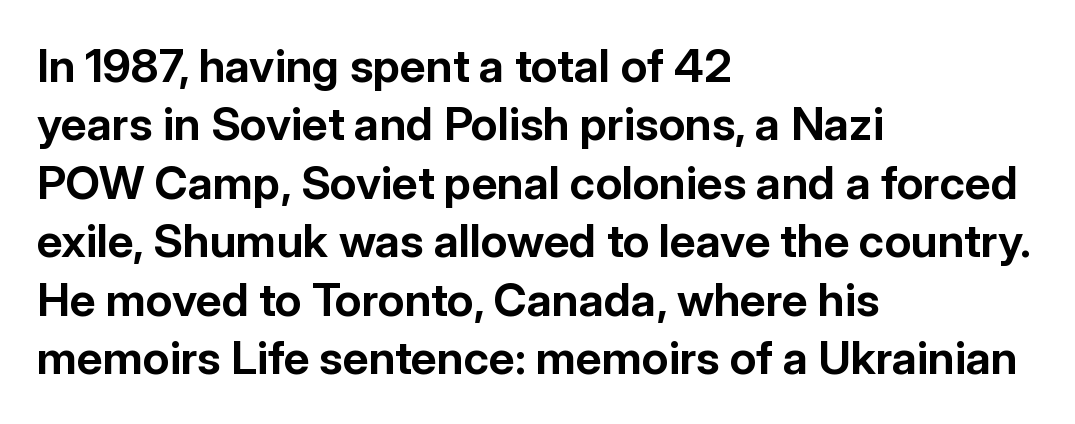
Think of a printed novel: that variable character pitch is what you see here. It's the straight-up-and-down kind of type. The designer left line spacing at the default. Left-aligned paragraph, ragged on the right. The letters are bold, with thick, heavy strokes. The font family rendered here belongs to the sans-serif group.
